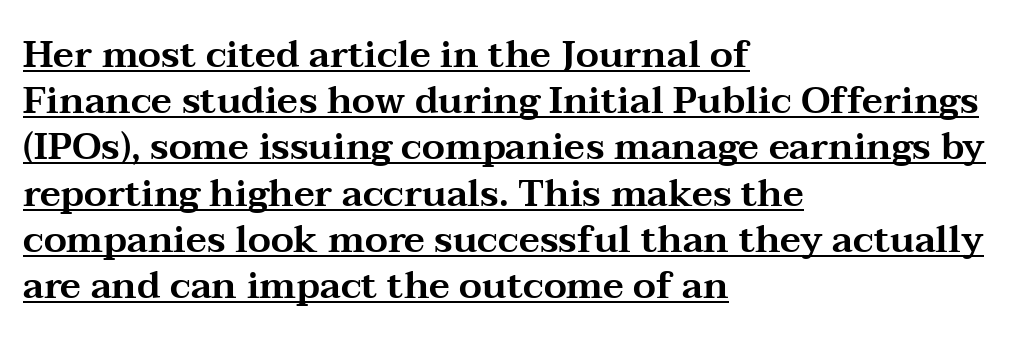
Q: Is the text italic (slanted)? A: No, it is upright.
Q: Is the typeface a serif or a sans-serif typeface? A: Serif.
Q: Is the text underlined? A: Yes.
Q: How is the paragraph aligned? A: Left-aligned.
Q: Is the spacing between letters normal or unusually wide? A: Normal.
Q: Is the spacing between lines tight, normal or loose? A: Normal.
Q: Width (condensed, normal, or wide)? A: Wide.
Q: Stroke contrast? A: Medium.
Q: x-height? A: Medium.
Q: Monospaced? A: No.
